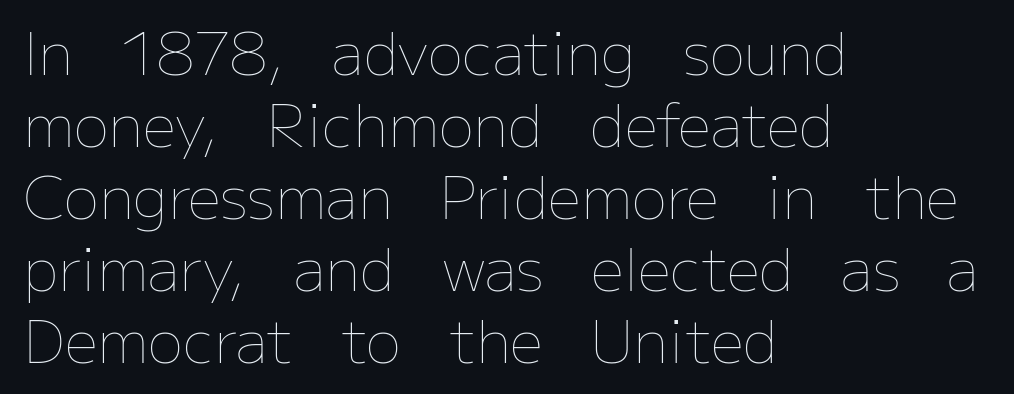
The image shows 59 px thin type, upright; set left-aligned, line spacing 1.22x, normal letter spacing, not underlined; low stroke contrast and a medium x-height.
